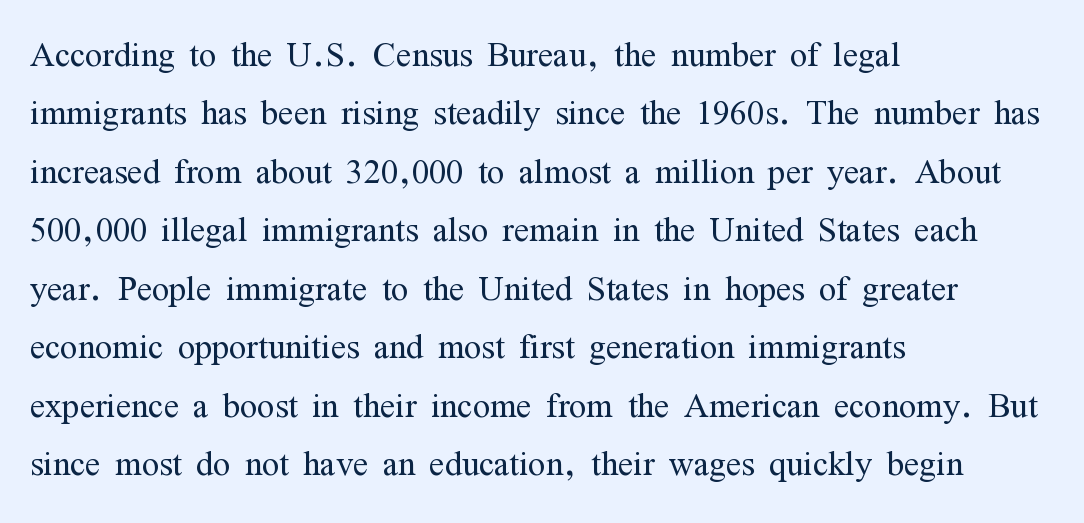
{"serif": "yes", "italic": "no", "bold": "no", "weight": "light", "width": "condensed", "stroke_contrast": "medium", "x_height": "medium", "monospaced": "no", "underline": "no", "align": "left", "line_spacing": "normal", "line_spacing_ratio": 1.3, "letter_spacing": "normal", "letter_spacing_em": 0.0, "glyph_px": 45}
